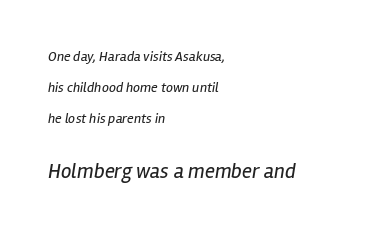
Loosely led — the rows are spread out. If you drew a ruler down the left edge, every line would touch it. Bold? No — there's no thickening of the strokes. Tracking here is standard; glyphs follow each other at the usual distance.
